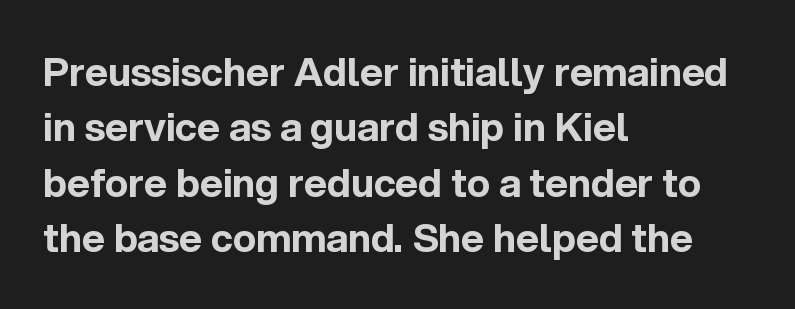
Does the leading feel generous? No, just average. A dark, heavy texture on the line: the type is bold. Is the letter spacing exaggerated? No — it looks like the ordinary default. Do the characters align in a grid? No, the font is proportional.
